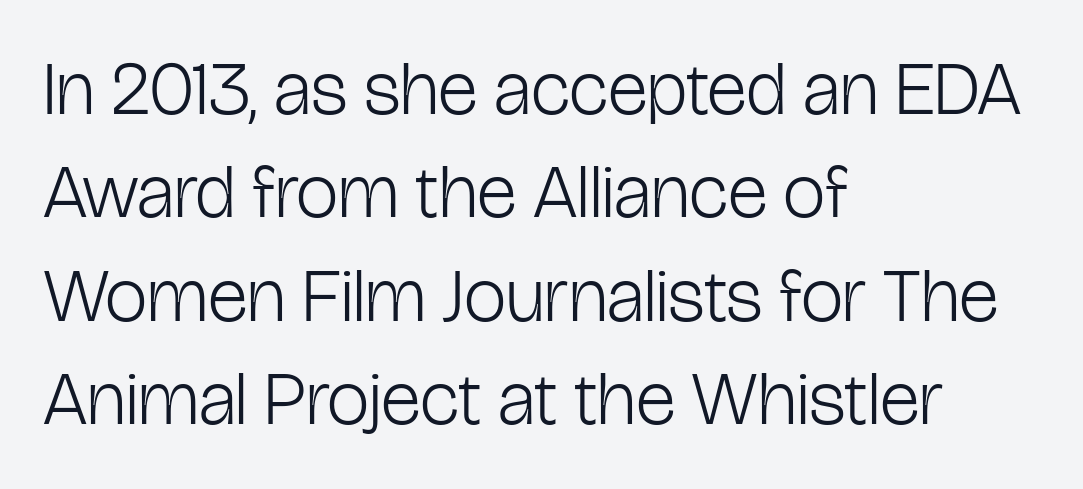
Q: Is the text bold? A: No.
Q: Is the text italic (slanted)? A: No, it is upright.
Q: Is the typeface a serif or a sans-serif typeface? A: Sans-serif.
Q: Is the text underlined? A: No.
Q: How is the paragraph aligned? A: Left-aligned.
Q: Is the spacing between letters normal or unusually wide? A: Normal.
Q: Is the spacing between lines tight, normal or loose? A: Normal.
Q: Width (condensed, normal, or wide)? A: Condensed.
Q: Stroke contrast? A: Low.
Q: x-height? A: Medium.
Q: Monospaced? A: No.
